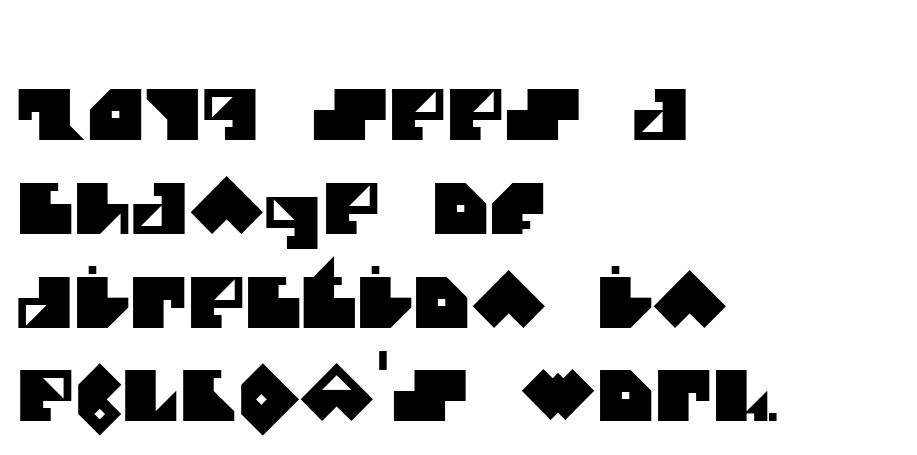
Q: Is the typeface a serif or a sans-serif typeface? A: Sans-serif.
Q: Is the text underlined? A: No.
Q: How is the paragraph aligned? A: Left-aligned.
Q: Is the spacing between letters normal or unusually wide? A: Normal.
Q: Is the spacing between lines tight, normal or loose? A: Normal.
Q: Width (condensed, normal, or wide)? A: Normal.
Q: Stroke contrast? A: Medium.
Q: x-height? A: Large.
Q: Monospaced? A: No.
